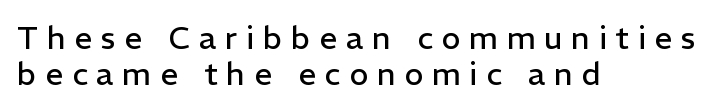
{"serif": "no", "italic": "no", "bold": "no", "weight": "regular", "width": "normal", "stroke_contrast": "low", "x_height": "medium", "monospaced": "no", "underline": "no", "align": "left", "line_spacing": "tight", "line_spacing_ratio": 1.12, "letter_spacing": "wide", "letter_spacing_em": 0.27, "glyph_px": 32}
